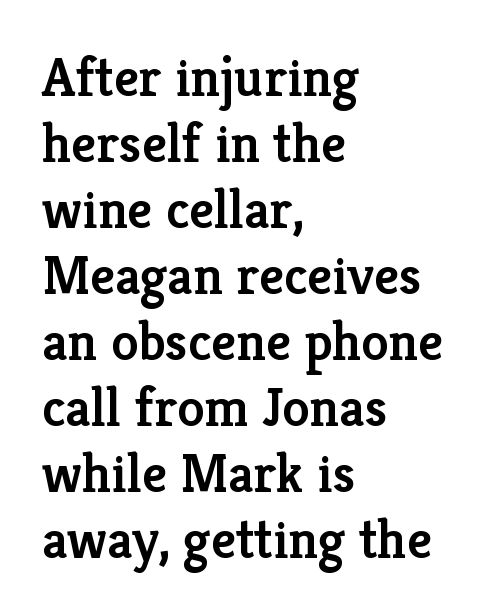
{"serif": "yes", "italic": "no", "bold": "semi", "weight": "semibold", "width": "normal", "stroke_contrast": "low", "x_height": "medium", "monospaced": "no", "underline": "no", "align": "left", "line_spacing_ratio": 1.2, "letter_spacing": "normal", "letter_spacing_em": 0.0, "glyph_px": 55}
